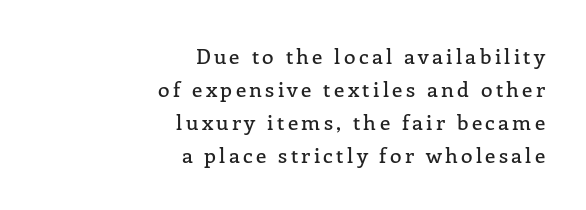
The image shows 21 px text type, upright; set right-aligned, normal line spacing (1.57x), not underlined.
